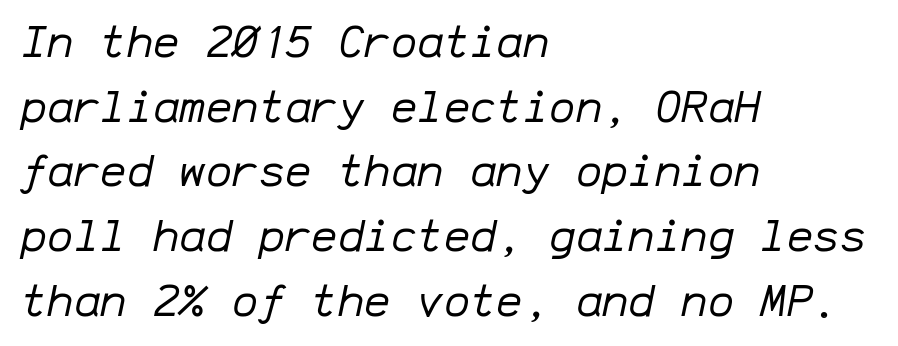
Q: Is the text bold? A: No.
Q: Is the text italic (slanted)? A: Yes, it leans right by about 12 degrees.
Q: Is the text underlined? A: No.
Q: How is the paragraph aligned? A: Left-aligned.
Q: Is the spacing between letters normal or unusually wide? A: Normal.
Q: Is the spacing between lines tight, normal or loose? A: Normal.
Q: Width (condensed, normal, or wide)? A: Normal.
Q: Stroke contrast? A: Low.
Q: x-height? A: Medium.
Q: Monospaced? A: Yes.
